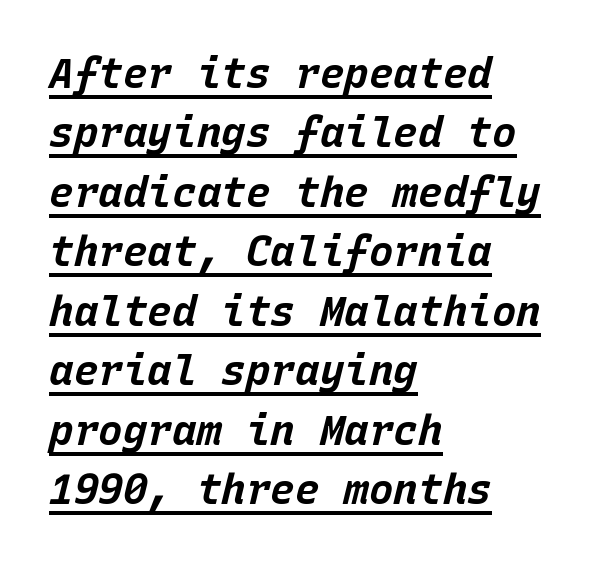
{"italic": "yes", "lean": "right", "slant_degrees": 15, "bold": "yes", "weight": "bold", "width": "normal", "stroke_contrast": "low", "x_height": "large", "monospaced": "yes", "underline": "yes", "align": "left", "line_spacing": "normal", "line_spacing_ratio": 1.45, "letter_spacing": "normal", "letter_spacing_em": 0.0, "glyph_px": 41}
